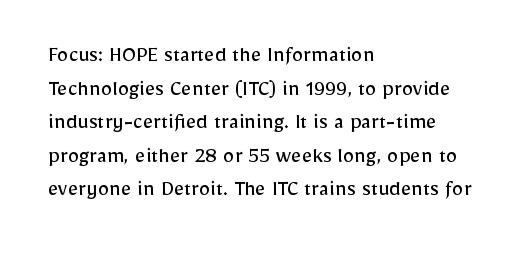
{"italic": "no", "bold": "no", "underline": "no", "align": "left", "line_spacing": "normal", "line_spacing_ratio": 1.46, "letter_spacing": "normal", "letter_spacing_em": 0.0, "glyph_px": 23}
